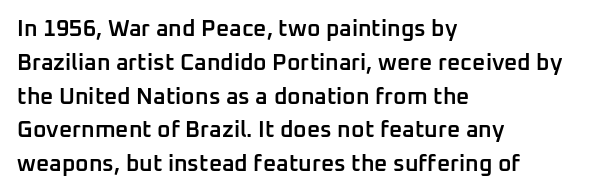
The image shows 23 px text type, upright; set left-aligned, normal line spacing (1.47x), normal letter spacing, not underlined.
